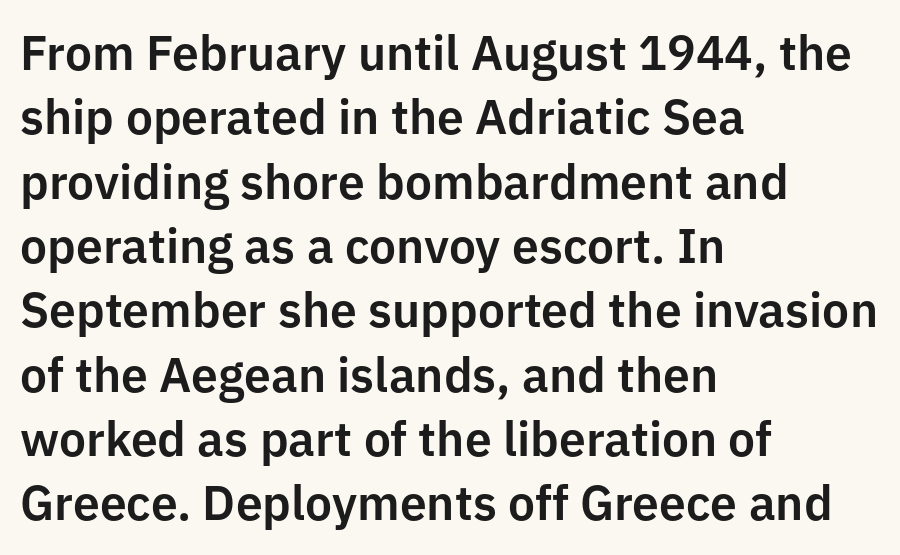
{"serif": "no", "italic": "no", "width": "normal", "stroke_contrast": "low", "x_height": "medium", "monospaced": "no", "underline": "no", "align": "left", "line_spacing": "normal", "line_spacing_ratio": 1.34, "letter_spacing": "normal", "letter_spacing_em": 0.0, "glyph_px": 48}
